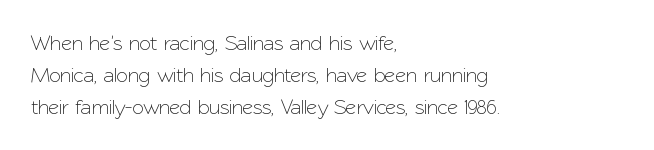
Q: Is the text italic (slanted)? A: No, it is upright.
Q: Is the text underlined? A: No.
Q: How is the paragraph aligned? A: Left-aligned.
Q: Is the spacing between letters normal or unusually wide? A: Normal.
Q: Is the spacing between lines tight, normal or loose? A: Normal.
